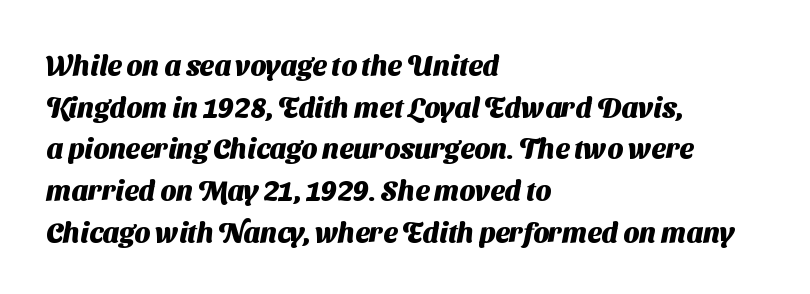
The image shows 28 px heavy sans-serif type; set left-aligned, normal line spacing (1.49x), normal letter spacing, not underlined; medium stroke contrast and a medium x-height.
